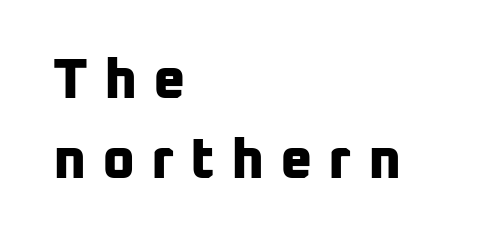
The image shows 56 px bold sans-serif type; set left-aligned, normal line spacing (1.42x), unusually wide letter spacing (+0.28 em), not underlined; low stroke contrast and a medium x-height.
